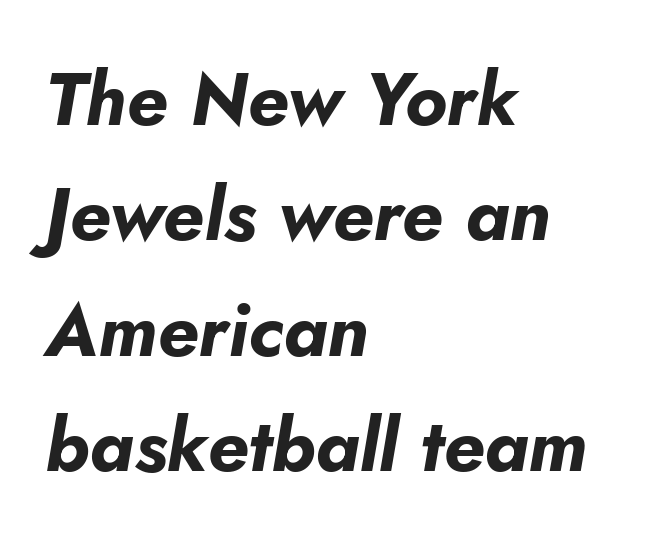
Short note: letters normally spaced. Pretty heavy lettering here — definitely bold. A normal amount of white space separates one row of letters from the next. Underline: absent. Which margin do the lines hug? The left one — the right edge is uneven.
